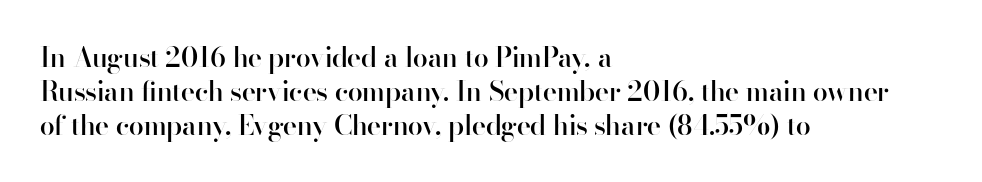
The type sits square on the baseline with zero lean. A clean baseline with only descenders dipping below it. This sample is left-justified, so line endings fall wherever the words run out. Characters follow at the spacing the type designer built in. The font is running at a semibold setting, under full bold. This block has exactly the height ordinary leading produces.
